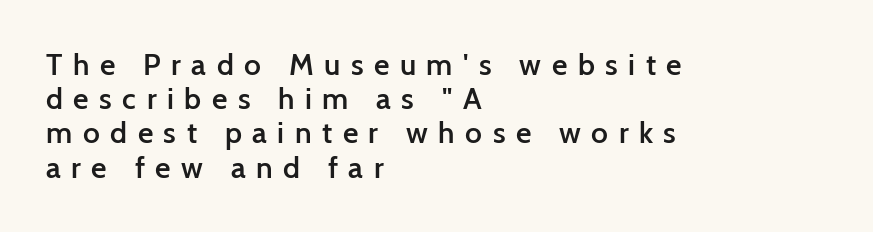
The image shows 30 px semibold sans-serif type, upright; set left-aligned, tight line spacing (1.14x), unusually wide letter spacing (+0.35 em), not underlined; low stroke contrast and a medium x-height.
